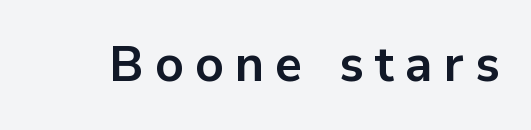
{"serif": "no", "italic": "no", "bold": "yes", "weight": "bold", "width": "normal", "stroke_contrast": "low", "x_height": "medium", "monospaced": "no", "underline": "no", "letter_spacing": "wide", "letter_spacing_em": 0.23, "glyph_px": 49}
